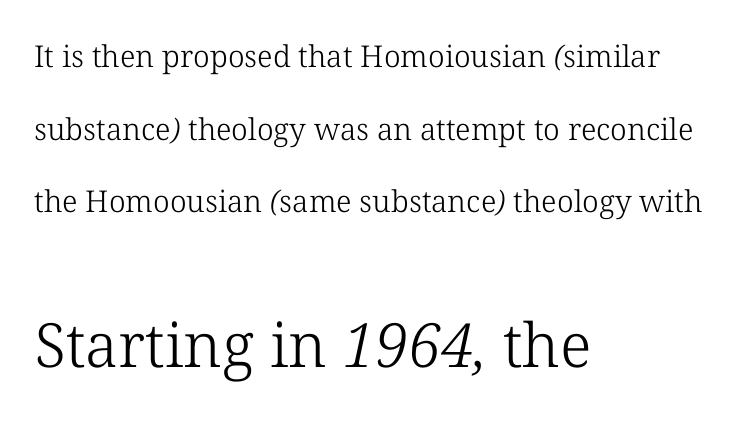
{"serif": "yes", "bold": "no", "weight": "light", "width": "normal", "stroke_contrast": "low", "x_height": "medium", "monospaced": "no", "underline": "no", "align": "left", "line_spacing": "loose", "line_spacing_ratio": 2.42, "letter_spacing": "normal", "letter_spacing_em": 0.0, "larger_block": "second", "size_ratio": 2.03, "glyph_px": 61}
